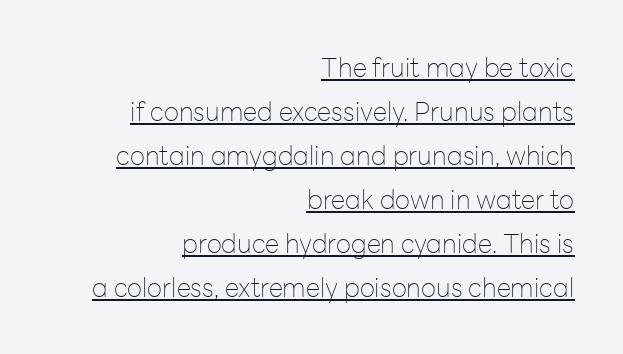
{"italic": "no", "bold": "no", "underline": "yes", "align": "right", "line_spacing": "normal", "line_spacing_ratio": 1.69, "letter_spacing": "normal", "letter_spacing_em": 0.0, "glyph_px": 26}
